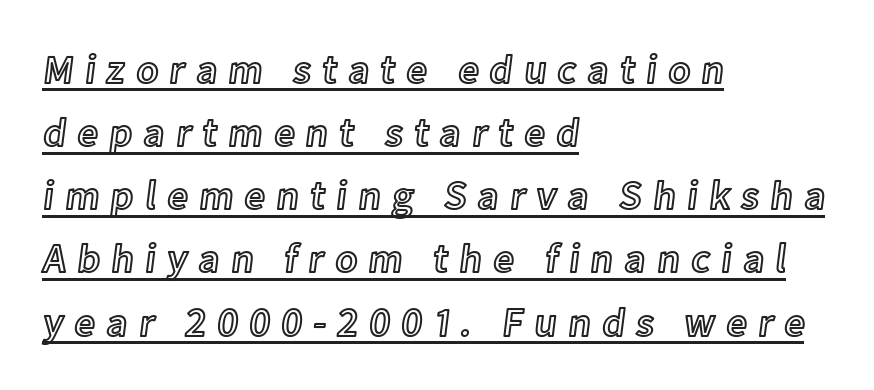
The image shows 41 px text type; set left-aligned, normal line spacing (1.54x), unusually wide letter spacing (+0.27 em), underlined; a medium x-height.
